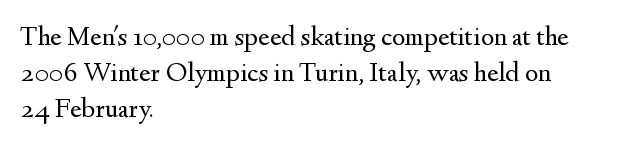
The image shows 28 px regular-weight serif type, upright; set left-aligned, normal line spacing (1.28x), normal letter spacing, not underlined; medium stroke contrast and a small x-height.
